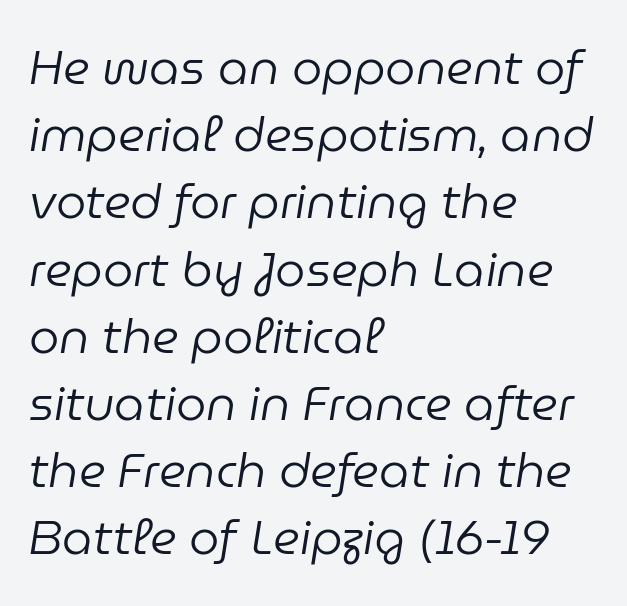
The image shows 48 px regular-weight type, italic (leaning right); set left-aligned, normal line spacing (1.4x), normal letter spacing, not underlined; low stroke contrast and a medium x-height.
